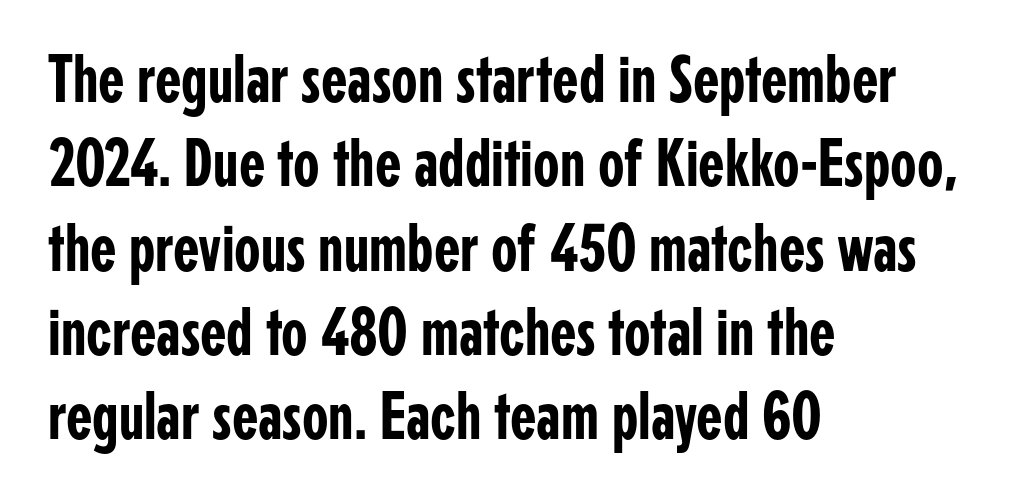
The image shows 68 px condensed sans-serif type, upright; set left-aligned, line spacing 1.24x, normal letter spacing, not underlined; low stroke contrast and a medium x-height.
